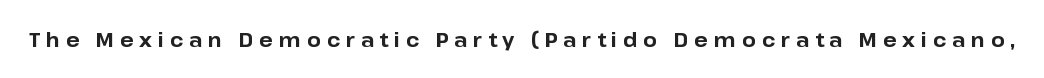
Type without underlining. Compared with typical body copy, the letter spacing here is much looser. Weight check: bold — yes, fully. Quick note: not italic, upright.
